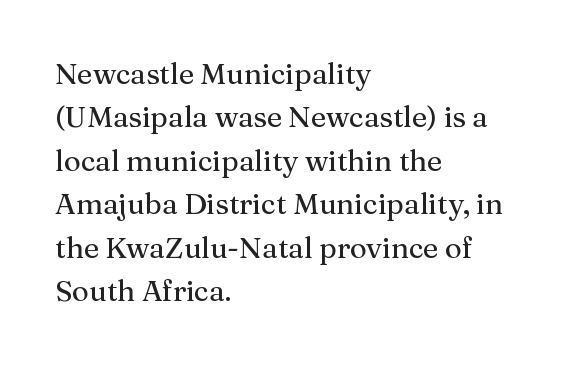
Check the space under the baseline: it is left empty. These lines are rendered in a variable-pitch font. If you drew a ruler down the left edge, every line would touch it. Quick note: not italic, upright.
